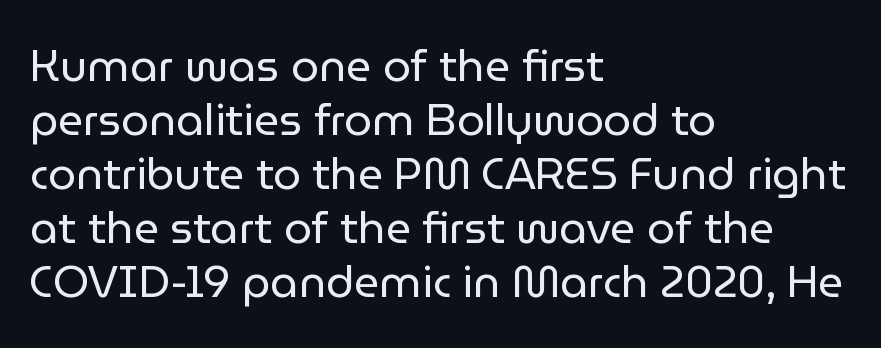
Q: Is the text bold? A: No.
Q: Is the text italic (slanted)? A: No, it is upright.
Q: Is the typeface a serif or a sans-serif typeface? A: Sans-serif.
Q: Is the text underlined? A: No.
Q: How is the paragraph aligned? A: Left-aligned.
Q: Is the spacing between letters normal or unusually wide? A: Normal.
Q: Width (condensed, normal, or wide)? A: Normal.
Q: Stroke contrast? A: Low.
Q: x-height? A: Medium.
Q: Monospaced? A: No.
